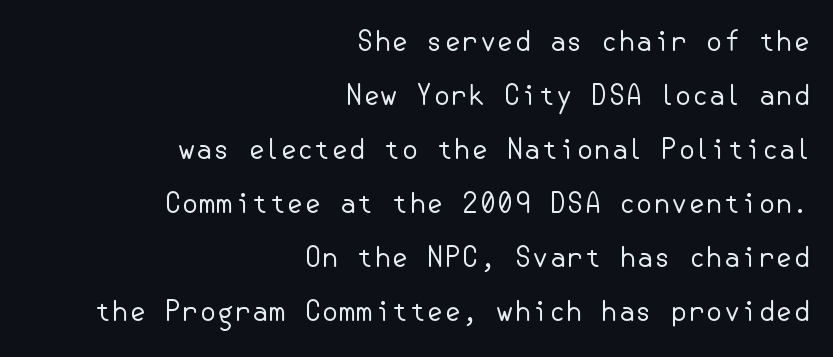
{"serif": "no", "italic": "no", "bold": "no", "weight": "regular", "width": "normal", "stroke_contrast": "low", "x_height": "small", "underline": "no", "align": "right", "line_spacing": "loose", "line_spacing_ratio": 1.93, "letter_spacing": "normal", "letter_spacing_em": 0.0, "glyph_px": 28}
